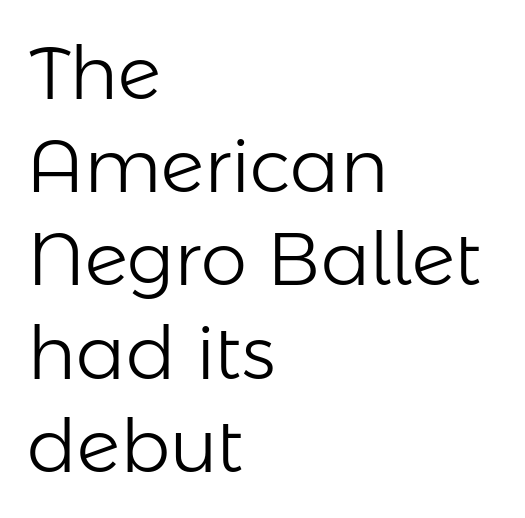
Q: Is the text bold? A: No.
Q: Is the text italic (slanted)? A: No, it is upright.
Q: Is the typeface a serif or a sans-serif typeface? A: Sans-serif.
Q: Is the text underlined? A: No.
Q: How is the paragraph aligned? A: Left-aligned.
Q: Is the spacing between letters normal or unusually wide? A: Normal.
Q: Is the spacing between lines tight, normal or loose? A: Normal.
Q: Width (condensed, normal, or wide)? A: Normal.
Q: Stroke contrast? A: Low.
Q: x-height? A: Medium.
Q: Monospaced? A: No.
